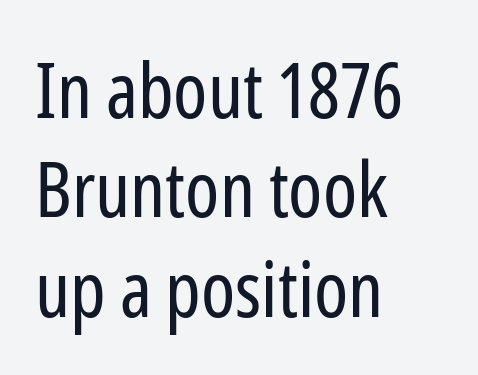
Q: Is the text bold? A: No.
Q: Is the text italic (slanted)? A: No, it is upright.
Q: Is the typeface a serif or a sans-serif typeface? A: Sans-serif.
Q: Is the text underlined? A: No.
Q: How is the paragraph aligned? A: Left-aligned.
Q: Is the spacing between letters normal or unusually wide? A: Normal.
Q: Is the spacing between lines tight, normal or loose? A: Normal.
Q: Width (condensed, normal, or wide)? A: Condensed.
Q: Stroke contrast? A: Low.
Q: x-height? A: Medium.
Q: Monospaced? A: No.
